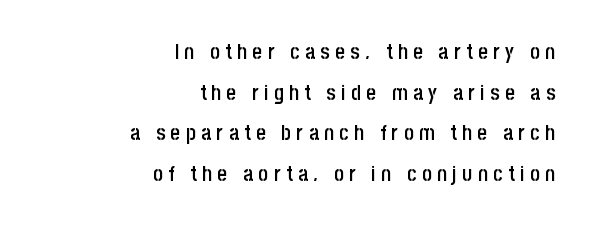
{"italic": "no", "bold": "semi", "underline": "no", "align": "right", "line_spacing": "loose", "line_spacing_ratio": 1.93, "letter_spacing": "wide", "letter_spacing_em": 0.26, "glyph_px": 21}
